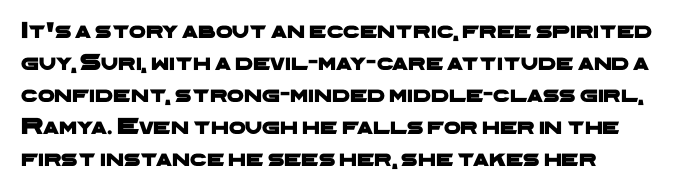
The image shows 24 px text type; set normal line spacing (1.33x), normal letter spacing, not underlined.
